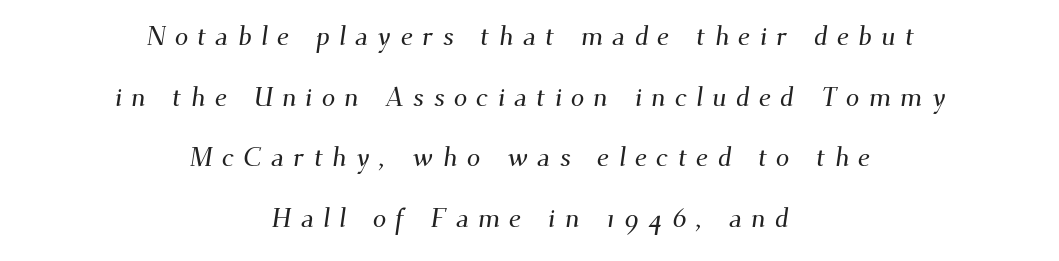
The image shows 27 px text type; set centered, loose line spacing (2.25x), unusually wide letter spacing (+0.34 em), not underlined.
